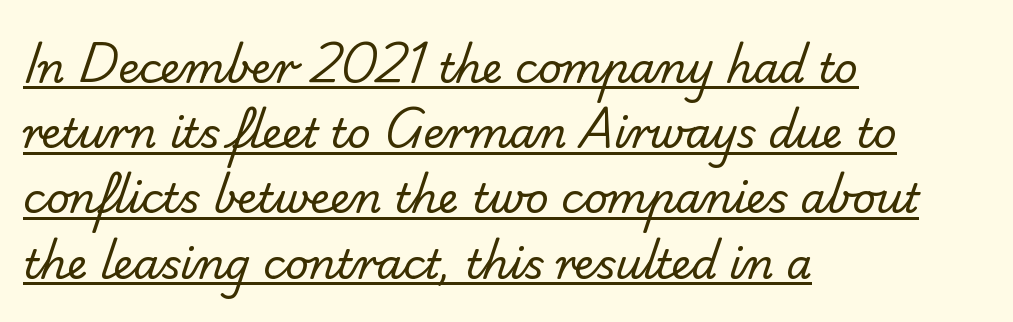
The image shows 41 px regular-weight sans-serif type; set left-aligned, normal line spacing (1.59x), normal letter spacing, underlined; low stroke contrast and a small x-height.
